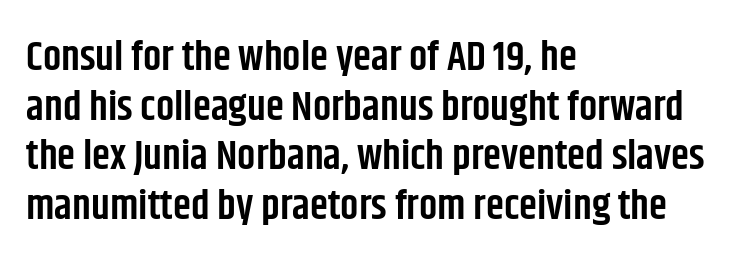
The image shows 41 px semibold, condensed sans-serif type, upright; set left-aligned, line spacing 1.21x, normal letter spacing, not underlined; low stroke contrast and a large x-height.
